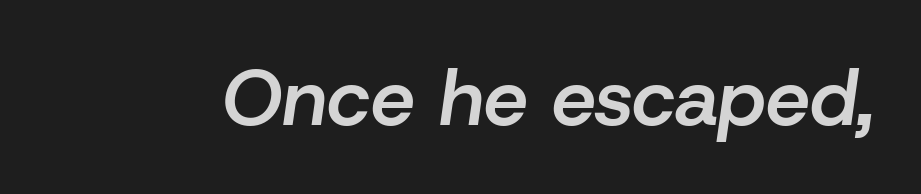
Q: Is the text bold? A: Semi-bold.
Q: Is the text italic (slanted)? A: Yes, it leans right by about 8 degrees.
Q: Is the text underlined? A: No.
Q: Is the spacing between letters normal or unusually wide? A: Normal.
Q: Width (condensed, normal, or wide)? A: Normal.
Q: Stroke contrast? A: Low.
Q: x-height? A: Medium.
Q: Monospaced? A: No.
